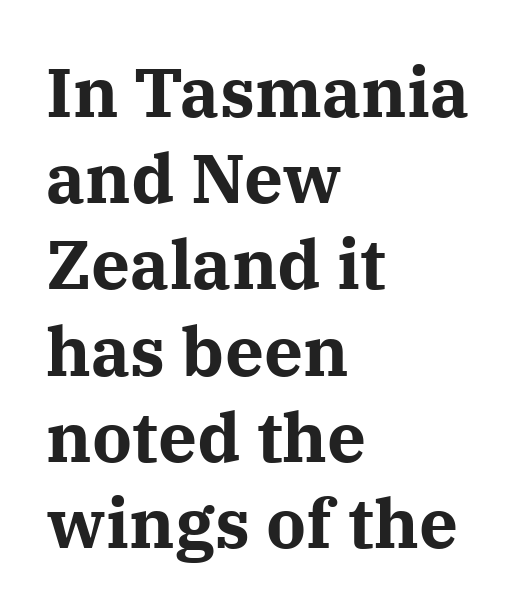
Typesetter's note: full bold, strokes at maximum text heaviness. This rendering uses left alignment, leaving the right contour irregular. Glance below the letters and you will spot only blank space. The face used here is rendered with its standard letterfit.
